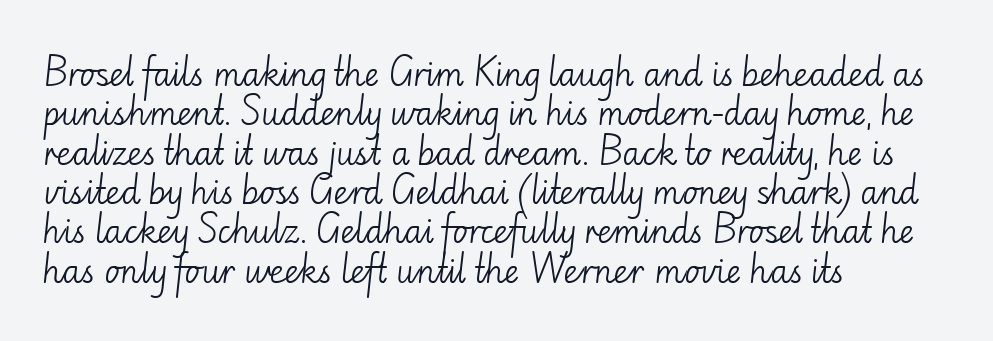
{"serif": "no", "bold": "no", "weight": "light", "width": "normal", "stroke_contrast": "low", "x_height": "small", "monospaced": "no", "underline": "no", "align": "left", "line_spacing_ratio": 1.23, "letter_spacing": "normal", "letter_spacing_em": 0.0, "glyph_px": 32}
